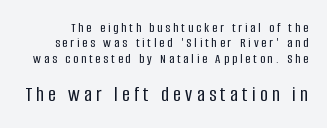
The following chunk of copy outweighs the initial chunk in type size. Check under the words: just untouched page. Here the glyphs are tracked loosely, breaking word shapes into spaced letters. This is roman type, the default non-slanted kind. Does the leading feel generous? Not at all — it's pinched.
